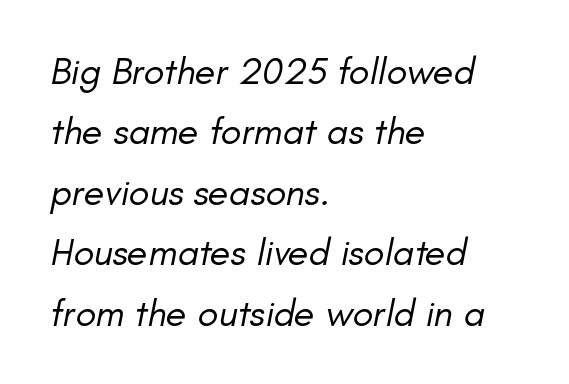
The image shows 38 px regular-weight type, italic (leaning right); set left-aligned, normal line spacing (1.59x), normal letter spacing, not underlined; low stroke contrast and a small x-height.
